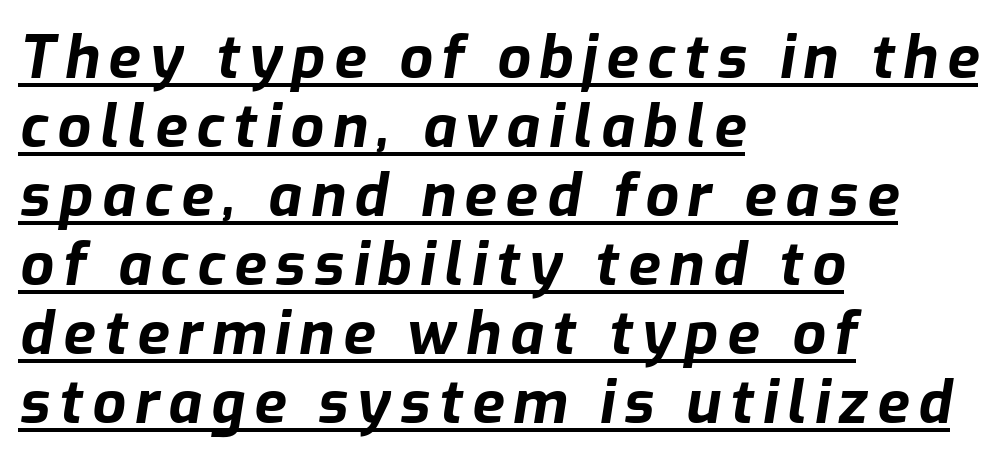
Q: Is the text bold? A: Yes.
Q: Is the text italic (slanted)? A: Yes, it leans right by about 9 degrees.
Q: Is the text underlined? A: Yes.
Q: How is the paragraph aligned? A: Left-aligned.
Q: Width (condensed, normal, or wide)? A: Normal.
Q: Stroke contrast? A: Low.
Q: x-height? A: Medium.
Q: Monospaced? A: No.
